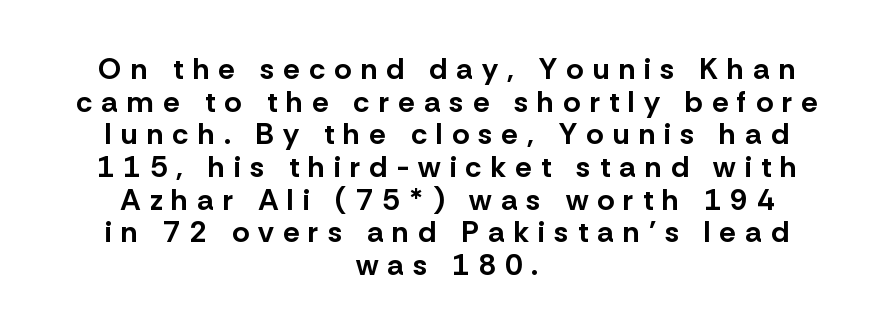
Q: Is the text bold? A: Yes.
Q: Is the text italic (slanted)? A: No, it is upright.
Q: Is the typeface a serif or a sans-serif typeface? A: Sans-serif.
Q: Is the text underlined? A: No.
Q: How is the paragraph aligned? A: Centered.
Q: Is the spacing between letters normal or unusually wide? A: Unusually wide.
Q: Is the spacing between lines tight, normal or loose? A: Tight.
Q: Width (condensed, normal, or wide)? A: Normal.
Q: Stroke contrast? A: Low.
Q: x-height? A: Medium.
Q: Monospaced? A: No.
